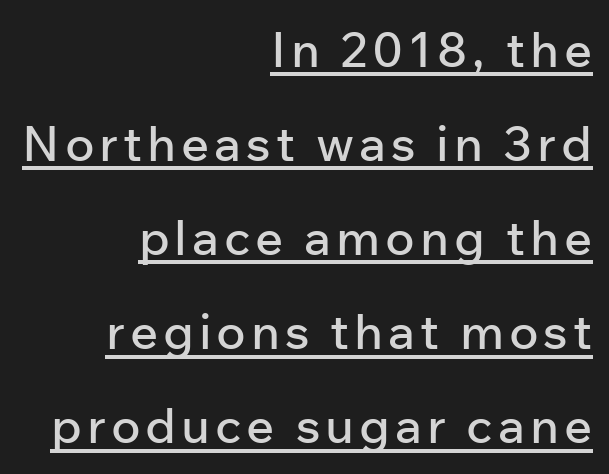
A great deal of white space separates one row of letters from the next. Emphasis is given by a line drawn under the lettering. No feet cap the strokes, marking this as sans-serif type. These lines are rendered in a variable-pitch font.
